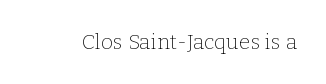
Q: Is the text bold? A: No.
Q: Is the text italic (slanted)? A: No, it is upright.
Q: Is the text underlined? A: No.
Q: Is the spacing between letters normal or unusually wide? A: Normal.
